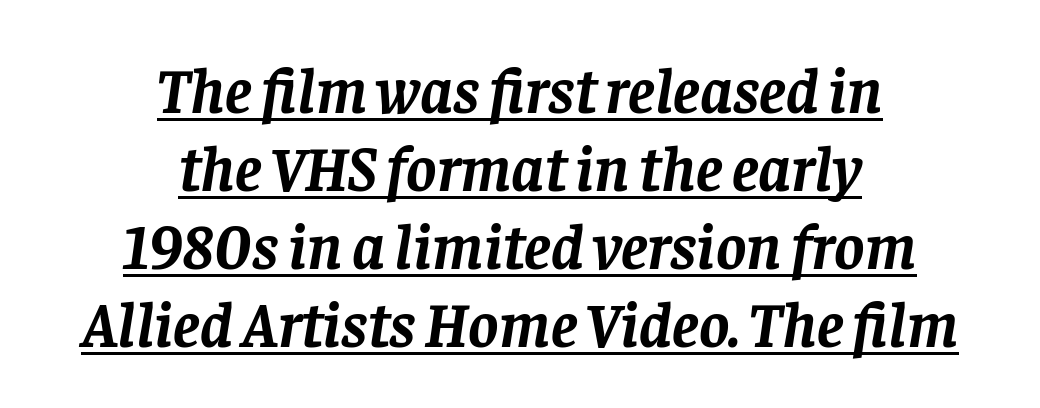
{"serif": "yes", "italic": "yes", "lean": "right", "slant_degrees": 8, "bold": "yes", "weight": "semibold", "width": "normal", "stroke_contrast": "low", "x_height": "large", "monospaced": "no", "underline": "yes", "align": "center", "line_spacing_ratio": 1.22, "letter_spacing": "normal", "letter_spacing_em": 0.0, "glyph_px": 64}
